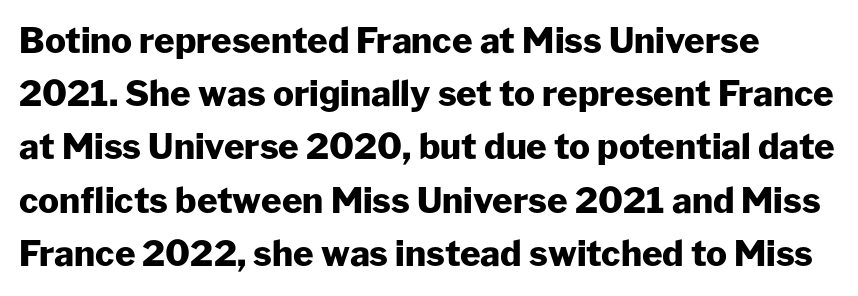
{"serif": "no", "italic": "no", "bold": "yes", "weight": "heavy", "width": "normal", "stroke_contrast": "low", "x_height": "medium", "monospaced": "no", "underline": "no", "line_spacing": "normal", "line_spacing_ratio": 1.52, "letter_spacing": "normal", "letter_spacing_em": 0.0, "glyph_px": 35}
